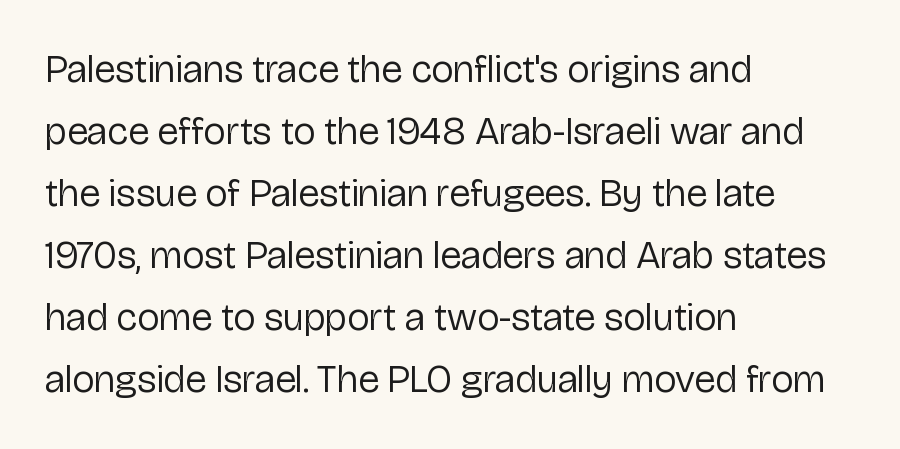
{"serif": "no", "italic": "no", "bold": "no", "weight": "regular", "width": "normal", "stroke_contrast": "low", "x_height": "medium", "monospaced": "no", "underline": "no", "align": "left", "line_spacing": "normal", "line_spacing_ratio": 1.59, "letter_spacing": "normal", "letter_spacing_em": 0.0, "glyph_px": 39}
